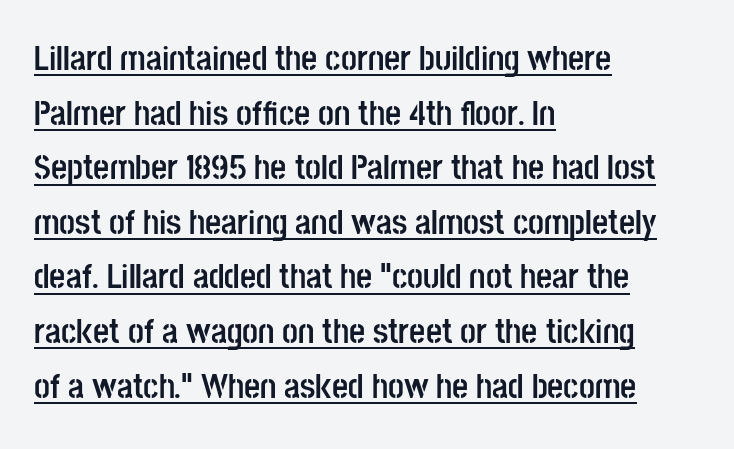
Q: Is the text bold? A: Yes.
Q: Is the text italic (slanted)? A: No, it is upright.
Q: Is the typeface a serif or a sans-serif typeface? A: Sans-serif.
Q: Is the text underlined? A: Yes.
Q: How is the paragraph aligned? A: Left-aligned.
Q: Is the spacing between letters normal or unusually wide? A: Normal.
Q: Is the spacing between lines tight, normal or loose? A: Normal.
Q: Width (condensed, normal, or wide)? A: Condensed.
Q: Stroke contrast? A: Low.
Q: x-height? A: Large.
Q: Monospaced? A: No.
